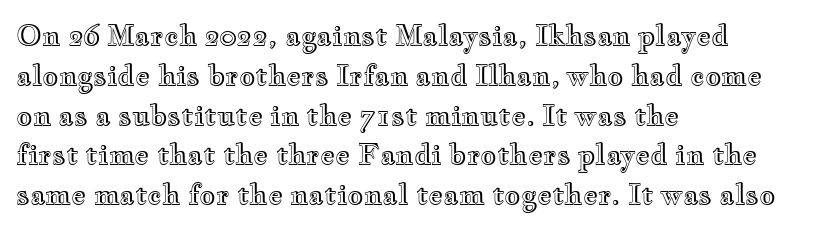
The image shows 28 px wide type, upright; set left-aligned, normal line spacing (1.42x), normal letter spacing, not underlined; a small x-height.
